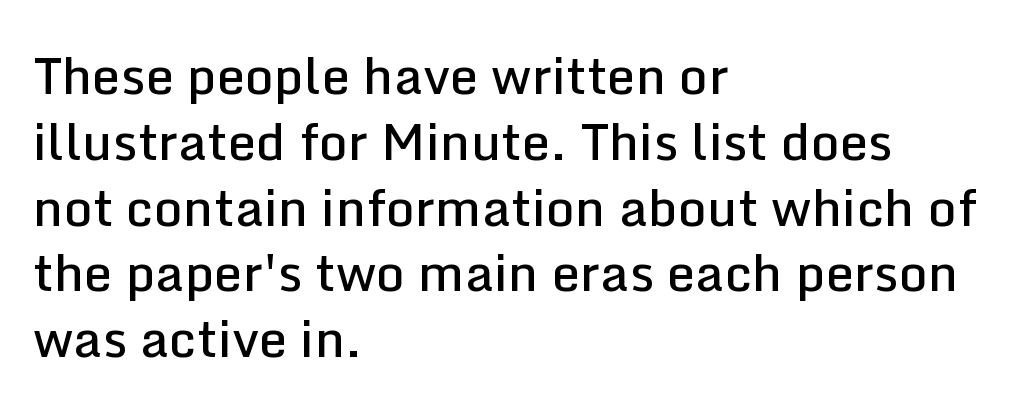
A student would call this left alignment; a typographer would say flush left, rag right. A roman cut, with each character standing at attention. This rendering features lettering with no underline. Proportional: the letters do not fall into vertical columns.
